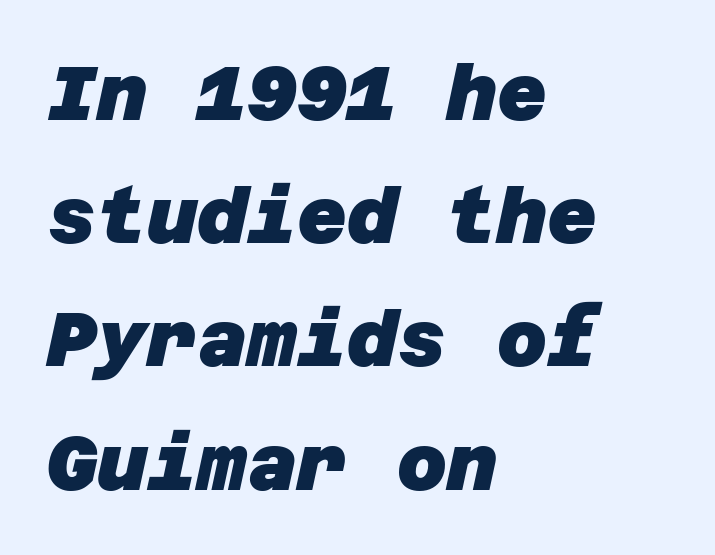
The passage shown stacks its lines at a standard gap. Type style note: lacks serifs. Bold? Absolutely — the strokes are thick and heavy. Observe the ordinary spacing: letters are neighbours, not strangers. Left-aligned paragraph, ragged on the right.
